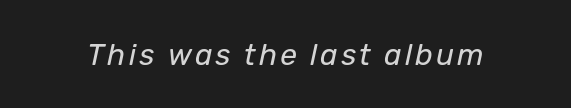
The image shows 30 px regular-weight type, italic (leaning right); set not underlined; low stroke contrast and a medium x-height.
